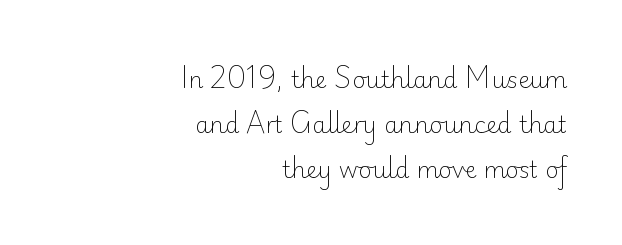
Reading down the block, your eye finds every line finishing at a fixed right position. The weight would be labelled regular, book, light, or lighter still. How are the letters spaced? Ordinarily, with no added tracking. You can tell it's not italic because the verticals are truly vertical. Interline gaps are noticeably wide in this sample.
